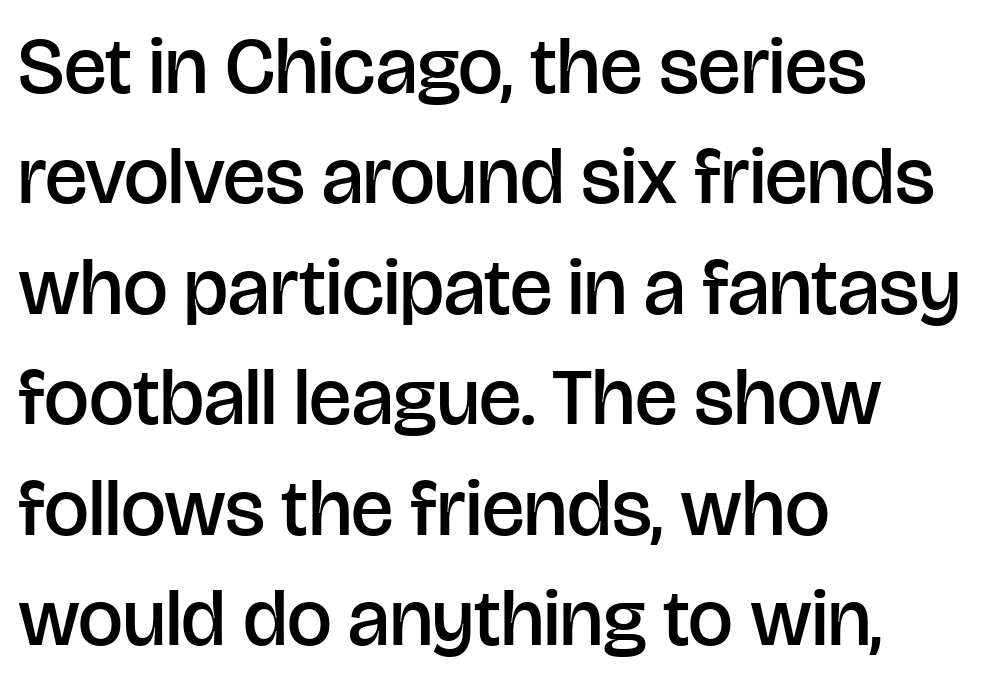
Does the lettering tilt? It doesn't — this is upright. There is no visible air inserted between adjacent glyphs. Character widths vary here, with narrow letters taking less room than wide ones. If you drew a ruler down the left edge, every line would touch it.
